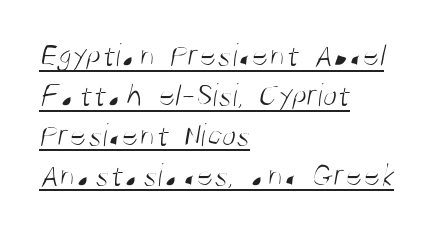
Examine the stroke ends and you'll find no serifs. The specimen includes a rule beneath the text block's lines. Varying glyph widths throughout — classic text-font behaviour. Tracking here is standard; glyphs follow each other at the usual distance.
